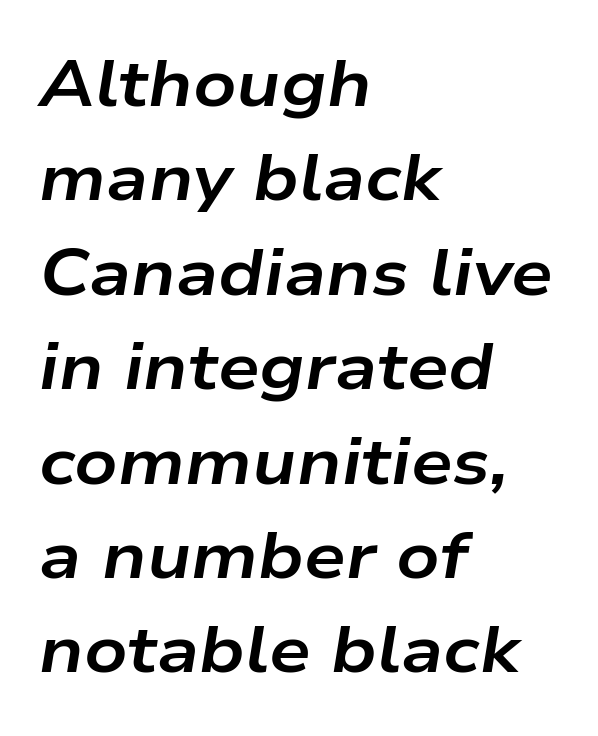
These lines are rendered in a variable-pitch font. Is the type slanted? Yes — the strokes lean at a clear angle. Does extra space separate the letters? No, they use regular spacing. Does the copy run flush right? No — it runs flush left. Leading: standard.
